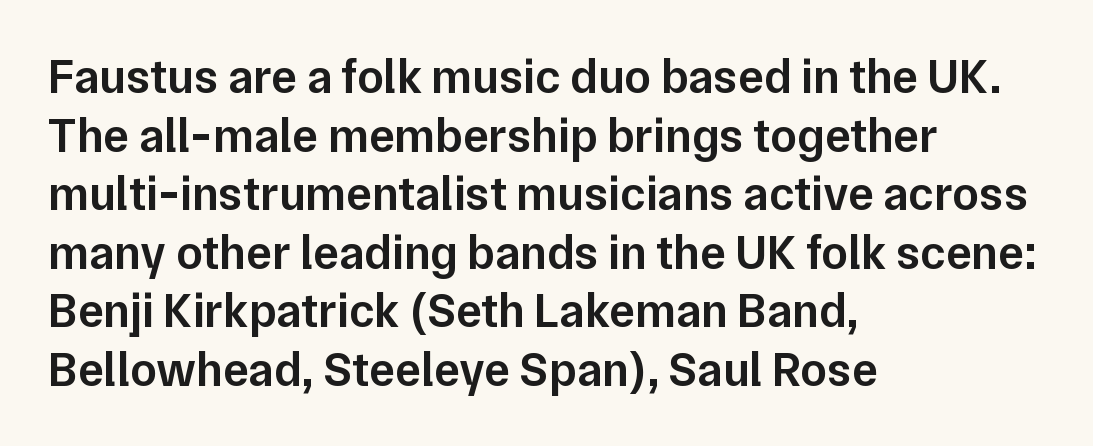
{"serif": "no", "italic": "no", "bold": "semi", "weight": "semibold", "width": "normal", "stroke_contrast": "low", "x_height": "medium", "monospaced": "no", "underline": "no", "align": "left", "line_spacing_ratio": 1.22, "letter_spacing": "normal", "letter_spacing_em": 0.0, "glyph_px": 48}
